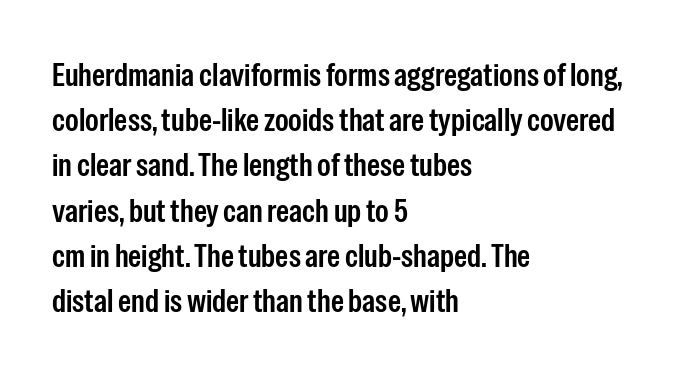
{"serif": "no", "italic": "no", "width": "condensed", "stroke_contrast": "low", "x_height": "medium", "monospaced": "no", "underline": "no", "align": "left", "line_spacing": "normal", "line_spacing_ratio": 1.37, "letter_spacing": "normal", "letter_spacing_em": 0.0, "glyph_px": 33}
